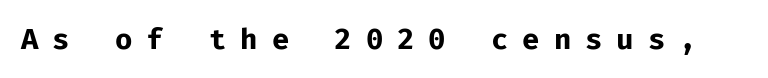
Q: Is the text bold? A: Yes.
Q: Is the text italic (slanted)? A: No, it is upright.
Q: Is the typeface a serif or a sans-serif typeface? A: Sans-serif.
Q: Is the text underlined? A: No.
Q: Is the spacing between letters normal or unusually wide? A: Unusually wide.
Q: Width (condensed, normal, or wide)? A: Normal.
Q: Stroke contrast? A: Low.
Q: x-height? A: Medium.
Q: Monospaced? A: Yes.
